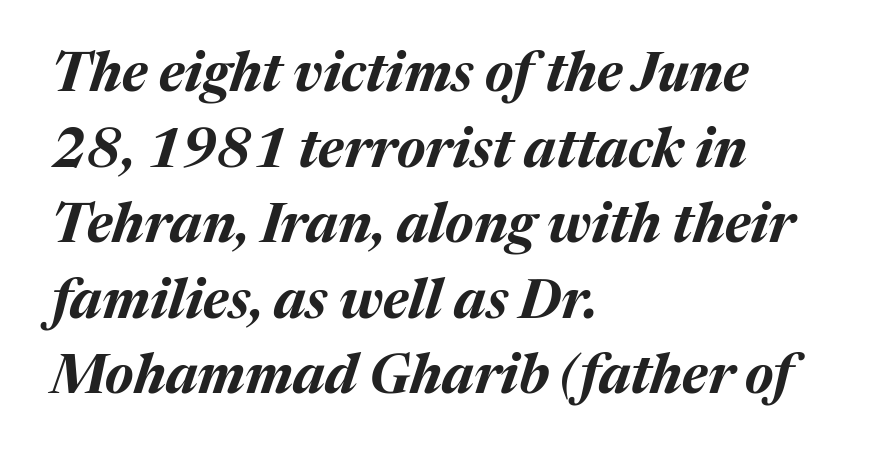
The image shows 54 px bold type, italic (leaning right); set left-aligned, normal line spacing (1.4x), normal letter spacing, not underlined; medium stroke contrast and a medium x-height.
